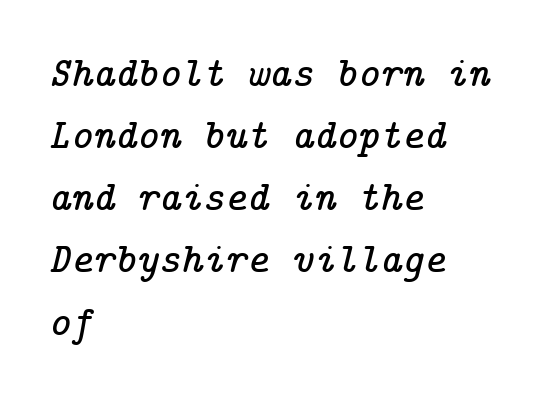
{"serif": "yes", "italic": "yes", "lean": "right", "slant_degrees": 14, "width": "normal", "stroke_contrast": "low", "x_height": "medium", "underline": "no", "align": "left", "line_spacing": "normal", "line_spacing_ratio": 1.48, "letter_spacing": "normal", "letter_spacing_em": 0.0, "glyph_px": 42}
